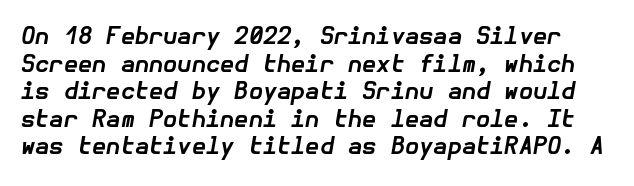
It's the slanting kind of type. The glyphs are unaccompanied by any horizontal stroke below them. Emphasis by weight is at full strength: bold. This sample uses plain, unmodified letter spacing.
